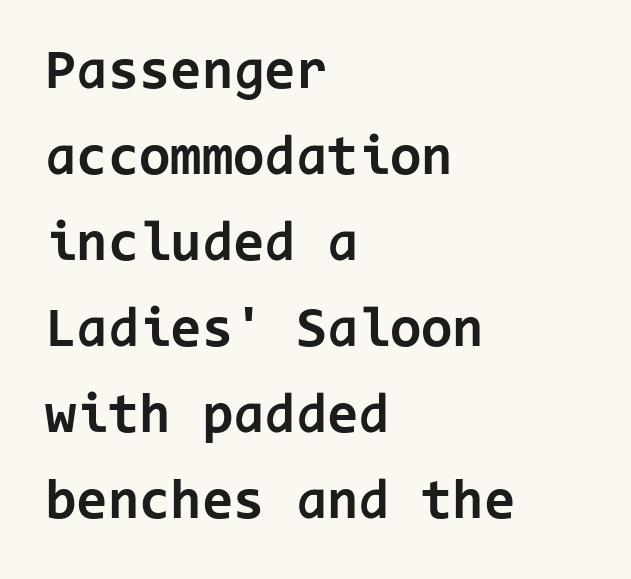
Q: Is the text bold? A: Yes.
Q: Is the text italic (slanted)? A: No, it is upright.
Q: Is the typeface a serif or a sans-serif typeface? A: Sans-serif.
Q: Is the text underlined? A: No.
Q: How is the paragraph aligned? A: Left-aligned.
Q: Is the spacing between letters normal or unusually wide? A: Normal.
Q: Is the spacing between lines tight, normal or loose? A: Normal.
Q: Width (condensed, normal, or wide)? A: Normal.
Q: Stroke contrast? A: Low.
Q: x-height? A: Medium.
Q: Monospaced? A: Yes.
